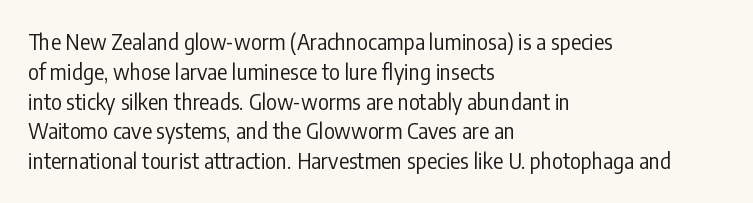
Quick note: interline space is typical. Nothing unusual about the tracking: characters are spaced as the font intends. Unmarked baselines from the first word to the last. No italicization has been applied; the sample stays upright.
